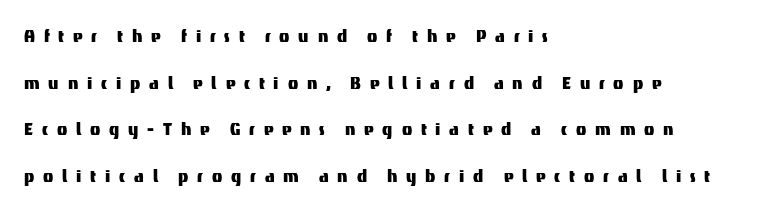
Q: Is the text italic (slanted)? A: No, it is upright.
Q: Is the text underlined? A: No.
Q: How is the paragraph aligned? A: Left-aligned.
Q: Is the spacing between letters normal or unusually wide? A: Unusually wide.
Q: Is the spacing between lines tight, normal or loose? A: Loose.
